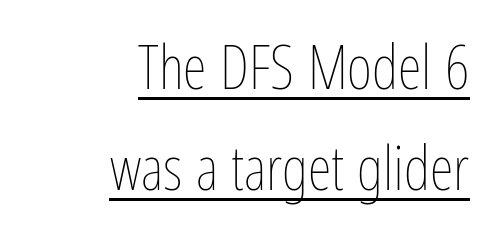
The image shows 61 px thin, condensed type, upright; set right-aligned, normal line spacing (1.65x), normal letter spacing, underlined; low stroke contrast and a medium x-height.
